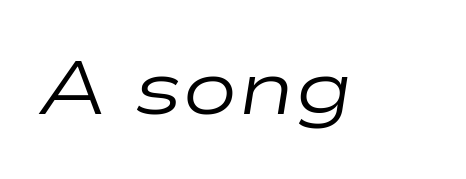
{"italic": "yes", "lean": "right", "slant_degrees": 9, "bold": "no", "weight": "regular", "width": "wide", "stroke_contrast": "low", "x_height": "medium", "monospaced": "no", "underline": "no", "letter_spacing": "normal", "letter_spacing_em": 0.0, "glyph_px": 75}
